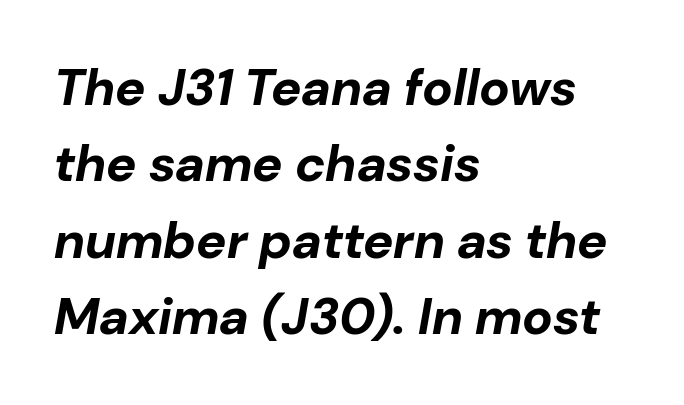
{"italic": "yes", "lean": "right", "slant_degrees": 10, "bold": "yes", "weight": "bold", "width": "normal", "stroke_contrast": "low", "x_height": "medium", "monospaced": "no", "underline": "no", "align": "left", "line_spacing": "normal", "line_spacing_ratio": 1.5, "letter_spacing": "normal", "letter_spacing_em": 0.0, "glyph_px": 51}
